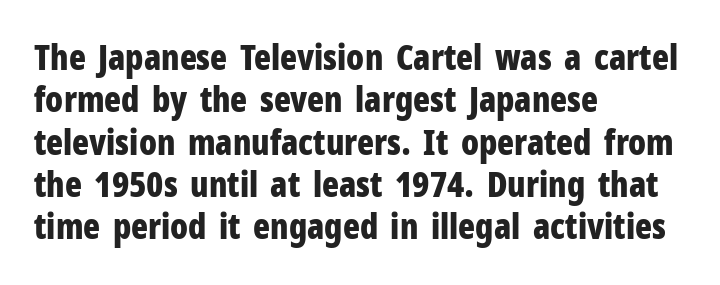
{"serif": "no", "italic": "no", "bold": "yes", "weight": "bold", "width": "condensed", "stroke_contrast": "low", "x_height": "medium", "monospaced": "no", "underline": "no", "align": "left", "line_spacing_ratio": 1.21, "letter_spacing": "normal", "letter_spacing_em": 0.0, "glyph_px": 35}
